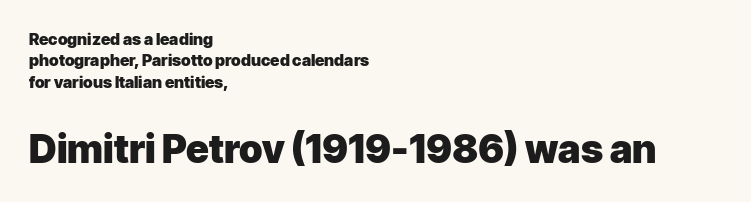
The image shows 39 px heavy sans-serif type, upright; set left-aligned, normal line spacing (1.34x), normal letter spacing, not underlined; the second (bottom) block is 2.44x larger; low stroke contrast and a medium x-height.
